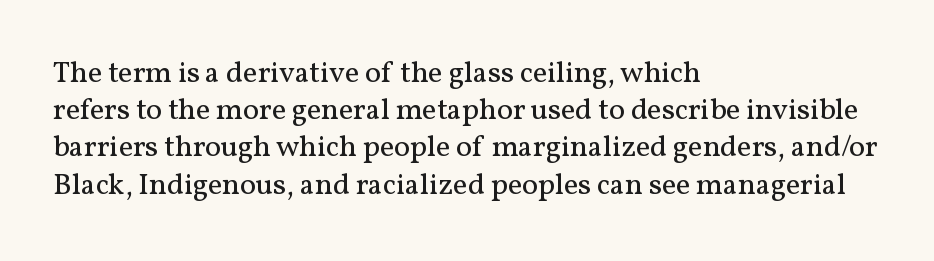
The image shows 30 px regular-weight serif type, upright; set left-aligned, line spacing 1.24x, normal letter spacing, not underlined; medium stroke contrast and a medium x-height.
